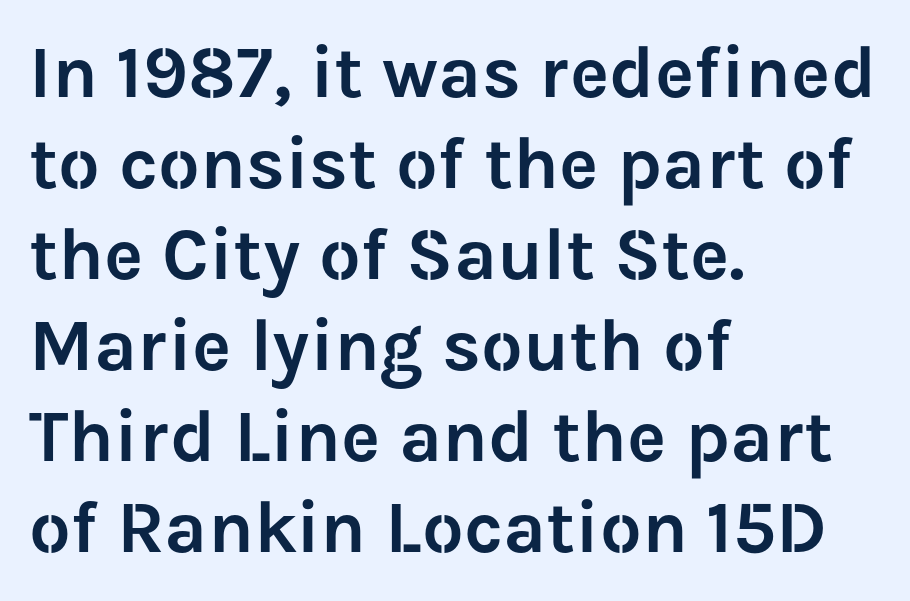
Q: Is the text italic (slanted)? A: No, it is upright.
Q: Is the typeface a serif or a sans-serif typeface? A: Sans-serif.
Q: Is the text underlined? A: No.
Q: How is the paragraph aligned? A: Left-aligned.
Q: Is the spacing between letters normal or unusually wide? A: Normal.
Q: Width (condensed, normal, or wide)? A: Normal.
Q: Stroke contrast? A: Low.
Q: x-height? A: Medium.
Q: Monospaced? A: No.
